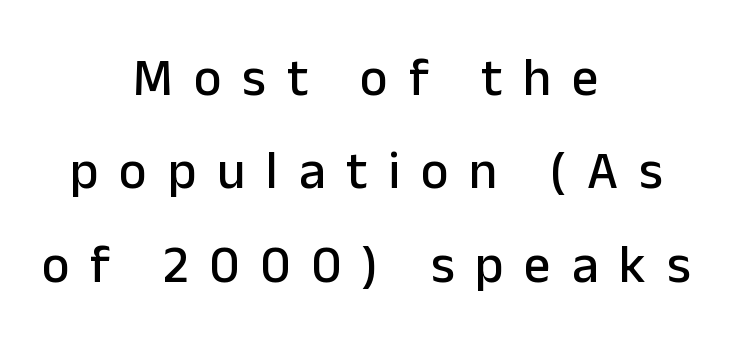
{"serif": "no", "italic": "no", "width": "normal", "stroke_contrast": "low", "x_height": "medium", "monospaced": "no", "underline": "no", "align": "center", "line_spacing_ratio": 1.76, "letter_spacing": "wide", "letter_spacing_em": 0.39, "glyph_px": 53}
